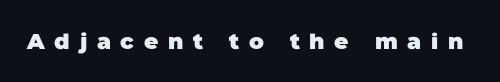
The passage shown has open, widely tracked lettering throughout. Set as a true bold cut, around the 700 mark. Unmarked baselines from the first word to the last.
